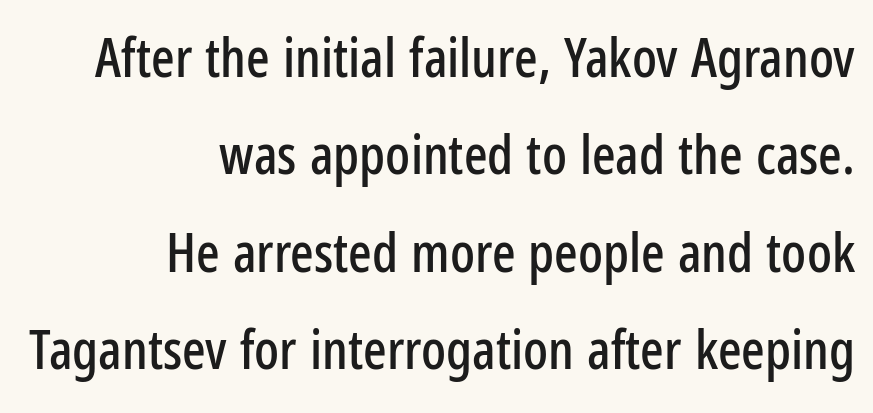
The image shows 55 px condensed sans-serif type, upright; set right-aligned, line spacing 1.77x, normal letter spacing, not underlined; low stroke contrast and a medium x-height.
